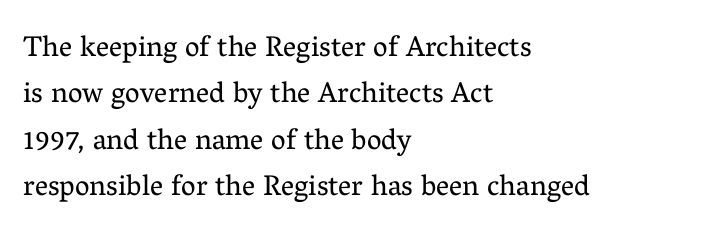
{"serif": "yes", "italic": "no", "bold": "no", "weight": "regular", "width": "normal", "stroke_contrast": "medium", "x_height": "medium", "monospaced": "no", "underline": "no", "align": "left", "line_spacing": "normal", "line_spacing_ratio": 1.6, "letter_spacing": "normal", "letter_spacing_em": 0.0, "glyph_px": 29}
